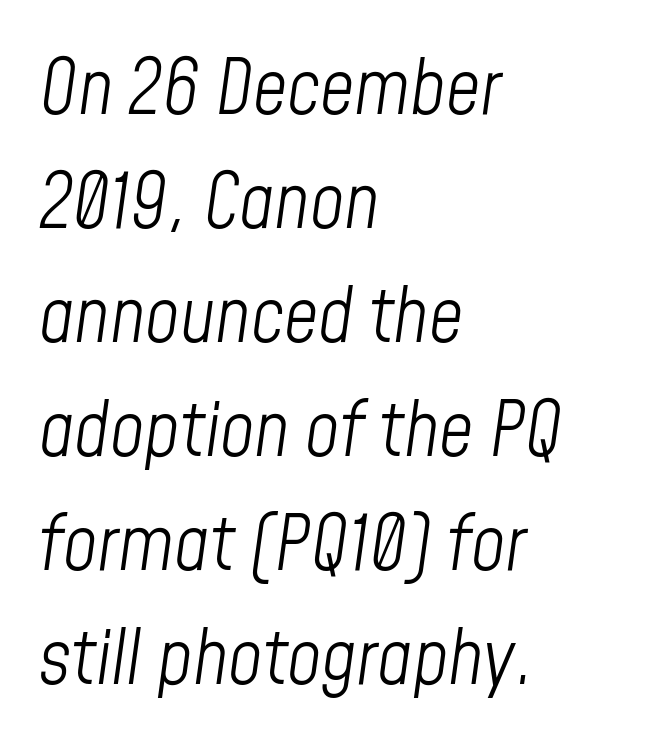
{"italic": "yes", "lean": "right", "slant_degrees": 8, "bold": "no", "weight": "light", "width": "condensed", "stroke_contrast": "low", "x_height": "medium", "monospaced": "no", "underline": "no", "align": "left", "line_spacing": "normal", "line_spacing_ratio": 1.52, "letter_spacing": "normal", "letter_spacing_em": 0.0, "glyph_px": 75}
